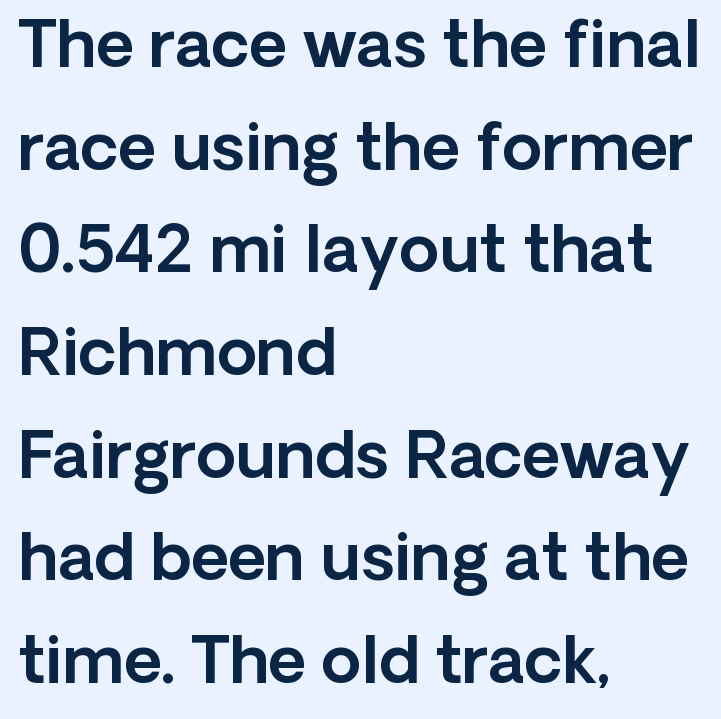
The image shows 65 px sans-serif type, upright; set left-aligned, normal line spacing (1.58x), normal letter spacing, not underlined; a medium x-height.
